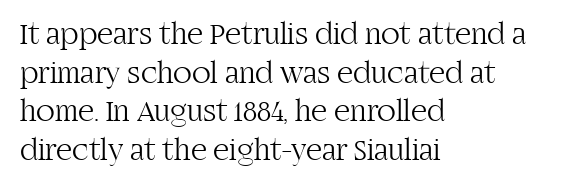
{"serif": "yes", "italic": "no", "bold": "no", "weight": "light", "width": "normal", "stroke_contrast": "high", "x_height": "large", "monospaced": "no", "underline": "no", "align": "left", "line_spacing": "normal", "line_spacing_ratio": 1.25, "letter_spacing": "normal", "letter_spacing_em": 0.0, "glyph_px": 31}
